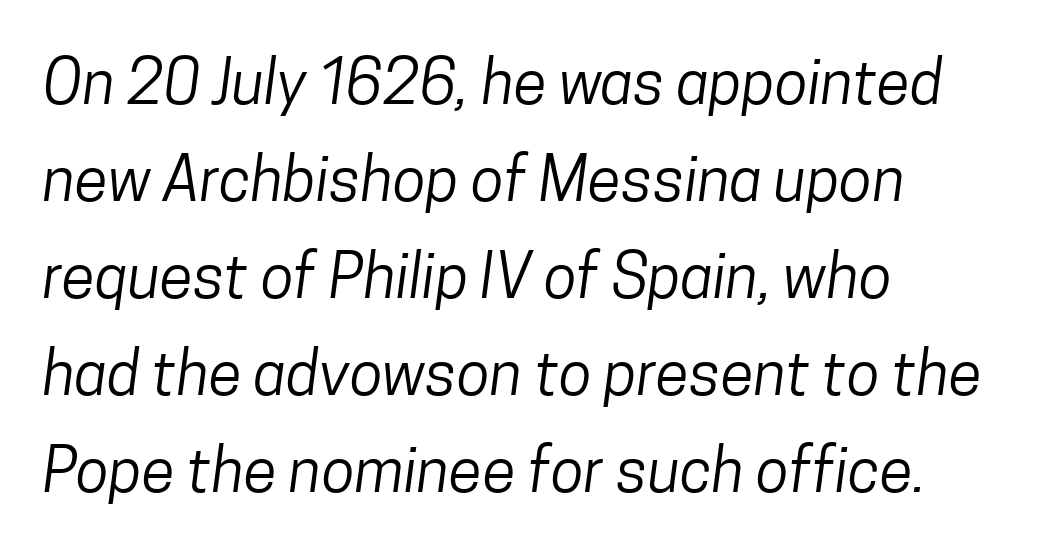
Unlike a traditional serif, this face leaves its strokes unadorned. No heavy texture on the line: the type isn't bold. A normal amount of white space separates one row of letters from the next. Layout note: lines flush left. Underlining? Definitely not there. These lines keep a tight, regular rhythm from letter to letter.
